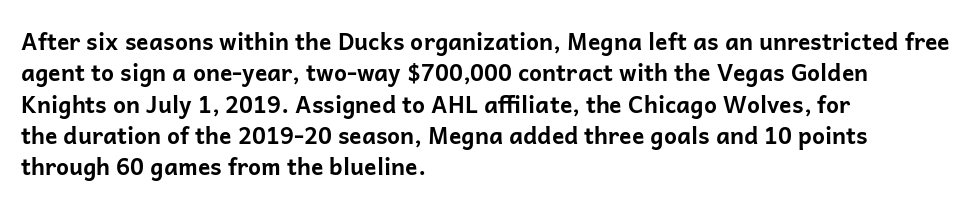
{"italic": "no", "bold": "yes", "underline": "no", "align": "left", "line_spacing": "normal", "line_spacing_ratio": 1.36, "letter_spacing": "normal", "letter_spacing_em": 0.0, "glyph_px": 23}
